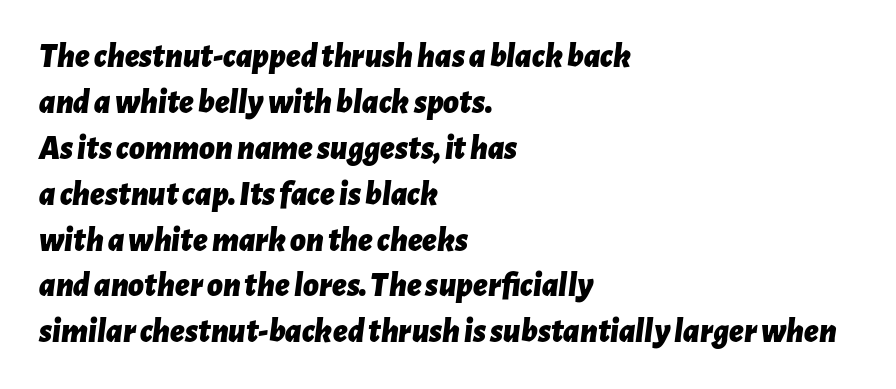
The image shows 34 px bold type, italic (leaning right); set left-aligned, normal line spacing (1.35x), normal letter spacing, not underlined; low stroke contrast and a medium x-height.
